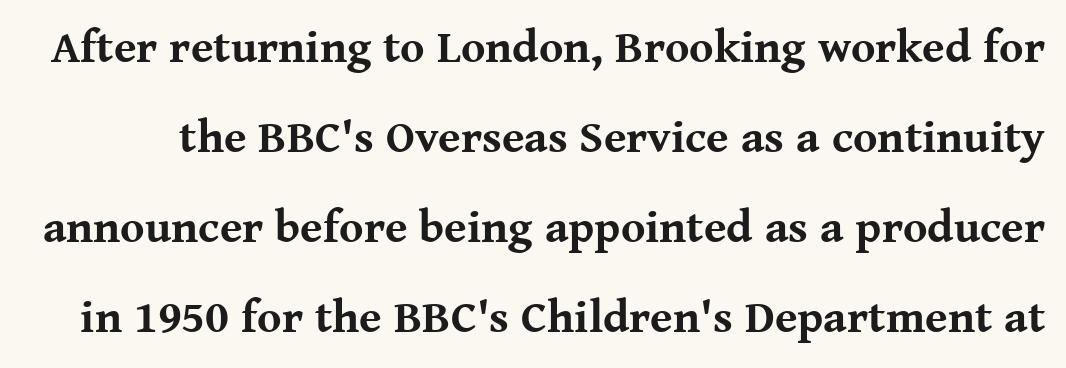
The image shows 46 px bold serif type, upright; set loose line spacing (1.96x), normal letter spacing, not underlined; medium stroke contrast and a medium x-height.
